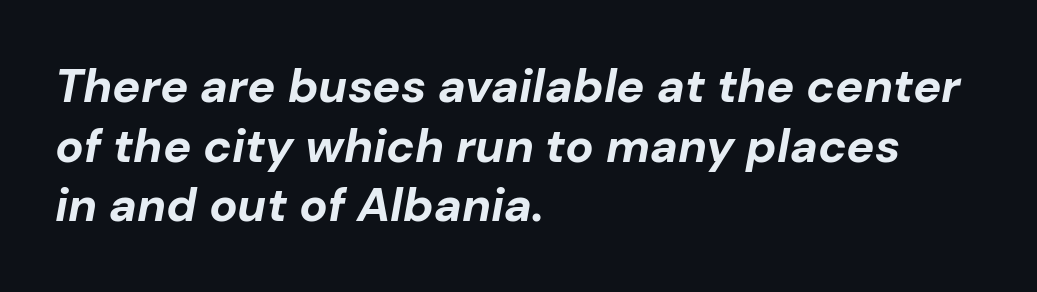
Rows of type keep a routine distance in the vertical direction. You can tell it's italic because the verticals aren't actually vertical. Strong, thick strokes mark this as bold type. The lines in this sample share a left origin and differ only in where they stop. Letter spacing: default. Unmarked baselines from the first word to the last.
